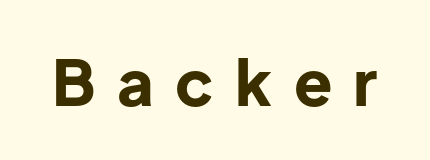
Q: Is the text bold? A: Yes.
Q: Is the text italic (slanted)? A: No, it is upright.
Q: Is the typeface a serif or a sans-serif typeface? A: Sans-serif.
Q: Is the text underlined? A: No.
Q: Is the spacing between letters normal or unusually wide? A: Unusually wide.
Q: Width (condensed, normal, or wide)? A: Normal.
Q: Stroke contrast? A: Low.
Q: x-height? A: Medium.
Q: Monospaced? A: No.
